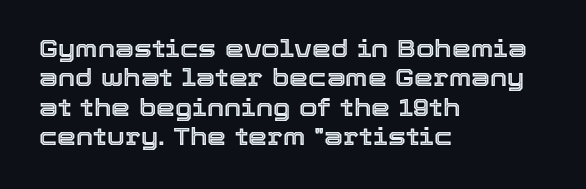
The image shows 24 px text type, upright; set left-aligned, line spacing 1.22x, normal letter spacing, not underlined.
